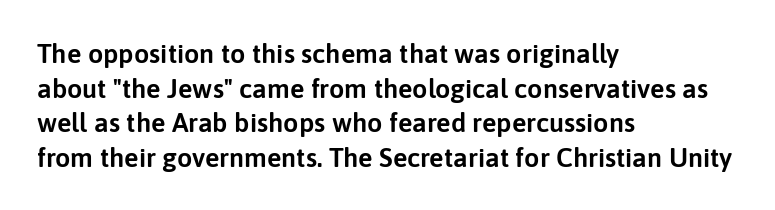
Q: Is the text italic (slanted)? A: No, it is upright.
Q: Is the text underlined? A: No.
Q: How is the paragraph aligned? A: Left-aligned.
Q: Is the spacing between letters normal or unusually wide? A: Normal.
Q: Is the spacing between lines tight, normal or loose? A: Normal.
